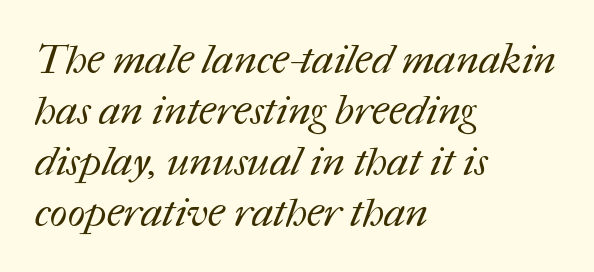
The image shows 41 px regular-weight type; set left-aligned, line spacing 1.24x, normal letter spacing, not underlined; medium stroke contrast and a medium x-height.
